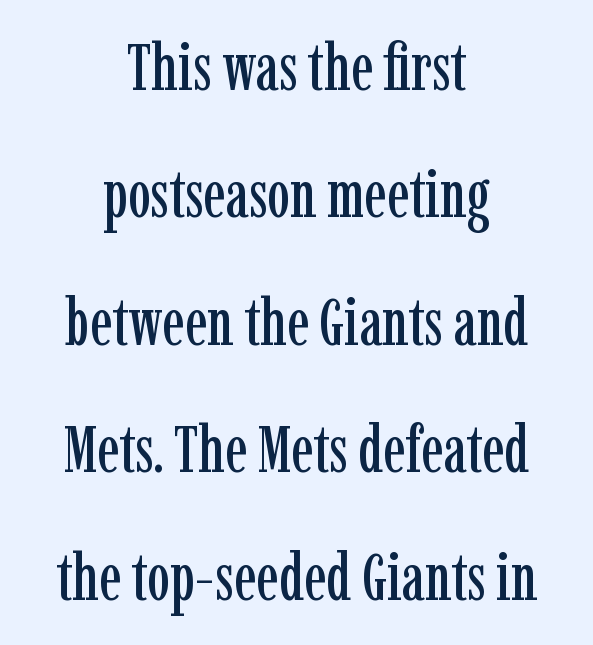
{"serif": "yes", "italic": "no", "width": "condensed", "stroke_contrast": "low", "x_height": "medium", "monospaced": "no", "underline": "no", "align": "center", "line_spacing": "loose", "line_spacing_ratio": 1.96, "letter_spacing": "normal", "letter_spacing_em": 0.0, "glyph_px": 65}
